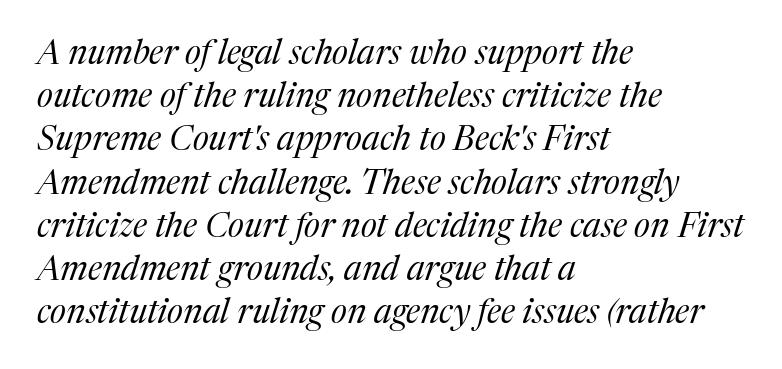
Q: Is the text bold? A: No.
Q: Is the text italic (slanted)? A: Yes, it leans right by about 17 degrees.
Q: Is the typeface a serif or a sans-serif typeface? A: Serif.
Q: Is the text underlined? A: No.
Q: How is the paragraph aligned? A: Left-aligned.
Q: Is the spacing between letters normal or unusually wide? A: Normal.
Q: Is the spacing between lines tight, normal or loose? A: Normal.
Q: Width (condensed, normal, or wide)? A: Normal.
Q: Stroke contrast? A: Medium.
Q: x-height? A: Medium.
Q: Monospaced? A: No.
